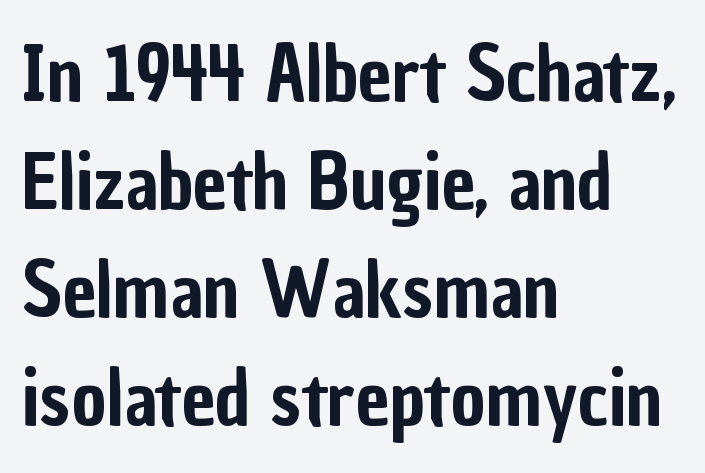
Q: Is the text italic (slanted)? A: No, it is upright.
Q: Is the typeface a serif or a sans-serif typeface? A: Sans-serif.
Q: Is the text underlined? A: No.
Q: How is the paragraph aligned? A: Left-aligned.
Q: Is the spacing between letters normal or unusually wide? A: Normal.
Q: Is the spacing between lines tight, normal or loose? A: Normal.
Q: Width (condensed, normal, or wide)? A: Condensed.
Q: Stroke contrast? A: Low.
Q: x-height? A: Medium.
Q: Monospaced? A: No.
